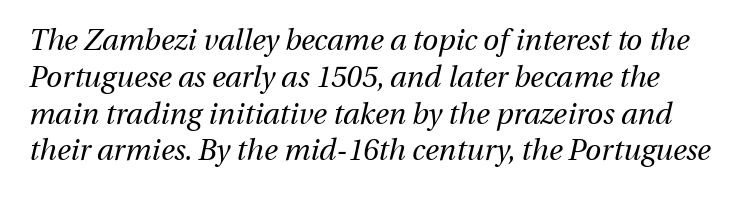
Q: Is the text bold? A: No.
Q: Is the text italic (slanted)? A: Yes, it leans right by about 13 degrees.
Q: Is the text underlined? A: No.
Q: Is the spacing between letters normal or unusually wide? A: Normal.
Q: Is the spacing between lines tight, normal or loose? A: Normal.
Q: Width (condensed, normal, or wide)? A: Normal.
Q: Stroke contrast? A: Medium.
Q: x-height? A: Medium.
Q: Monospaced? A: No.
